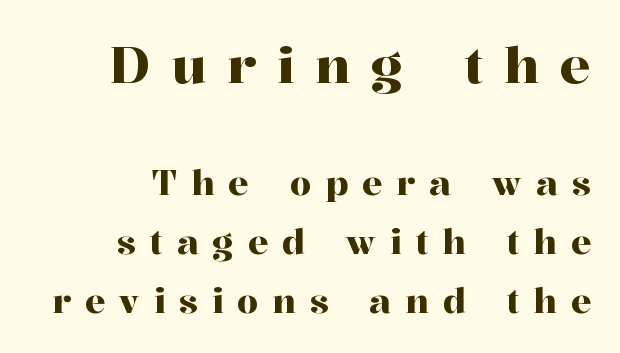
Q: Is the text italic (slanted)? A: No, it is upright.
Q: Is the typeface a serif or a sans-serif typeface? A: Serif.
Q: Is the text underlined? A: No.
Q: How is the paragraph aligned? A: Right-aligned.
Q: Is the spacing between letters normal or unusually wide? A: Unusually wide.
Q: Which block of text is set in a larger size, the first (top) or the second (bottom)? A: The first (top) one.
Q: Width (condensed, normal, or wide)? A: Normal.
Q: Stroke contrast? A: High.
Q: x-height? A: Medium.
Q: Monospaced? A: No.
